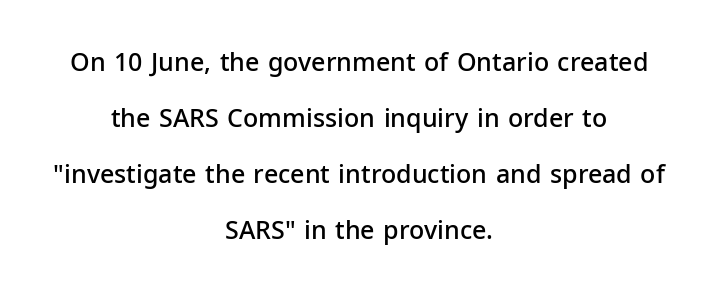
{"italic": "no", "bold": "semi", "underline": "no", "align": "center", "line_spacing": "loose", "line_spacing_ratio": 2.24, "letter_spacing": "normal", "letter_spacing_em": 0.0, "glyph_px": 25}
